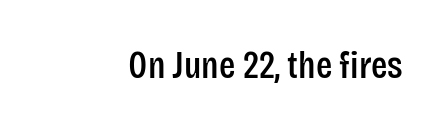
Q: Is the text italic (slanted)? A: No, it is upright.
Q: Is the typeface a serif or a sans-serif typeface? A: Sans-serif.
Q: Is the text underlined? A: No.
Q: Is the spacing between letters normal or unusually wide? A: Normal.
Q: Width (condensed, normal, or wide)? A: Condensed.
Q: Stroke contrast? A: Low.
Q: x-height? A: Large.
Q: Monospaced? A: No.
